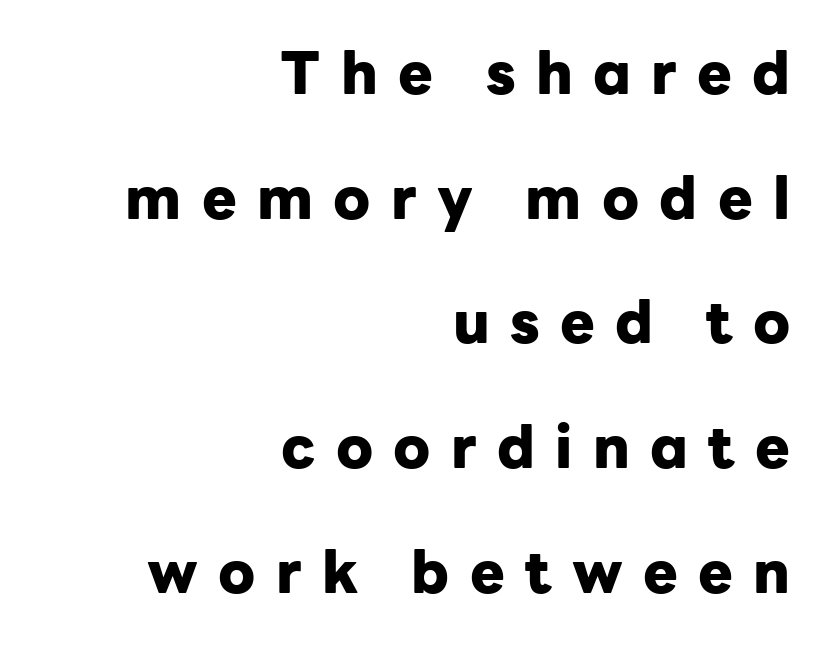
Q: Is the text bold? A: Yes.
Q: Is the text italic (slanted)? A: No, it is upright.
Q: Is the typeface a serif or a sans-serif typeface? A: Sans-serif.
Q: Is the text underlined? A: No.
Q: How is the paragraph aligned? A: Right-aligned.
Q: Is the spacing between letters normal or unusually wide? A: Unusually wide.
Q: Is the spacing between lines tight, normal or loose? A: Loose.
Q: Width (condensed, normal, or wide)? A: Normal.
Q: Stroke contrast? A: Low.
Q: x-height? A: Medium.
Q: Monospaced? A: No.
